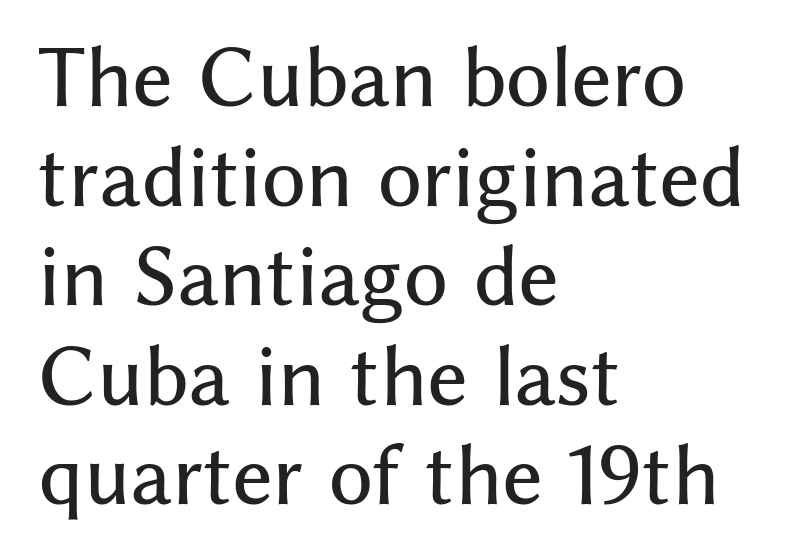
The image shows 76 px sans-serif type, upright; set left-aligned, normal line spacing (1.31x), normal letter spacing, not underlined; medium stroke contrast and a medium x-height.
